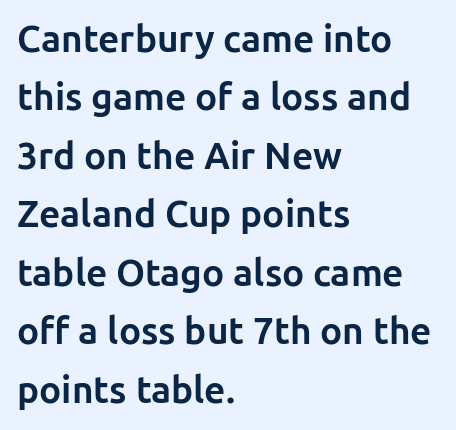
The image shows 37 px bold sans-serif type, upright; set left-aligned, normal line spacing (1.58x), normal letter spacing, not underlined; low stroke contrast and a medium x-height.
